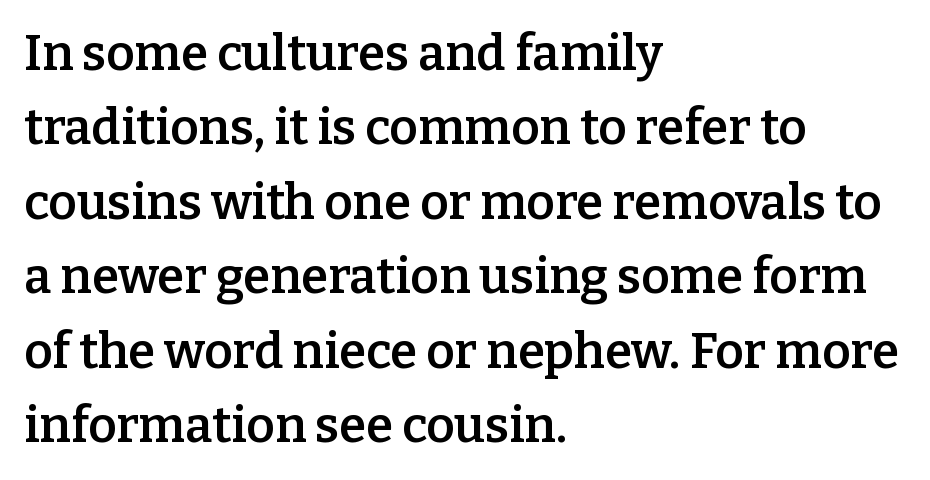
Q: Is the text bold? A: Semi-bold.
Q: Is the text italic (slanted)? A: No, it is upright.
Q: Is the typeface a serif or a sans-serif typeface? A: Serif.
Q: Is the text underlined? A: No.
Q: How is the paragraph aligned? A: Left-aligned.
Q: Is the spacing between letters normal or unusually wide? A: Normal.
Q: Is the spacing between lines tight, normal or loose? A: Normal.
Q: Width (condensed, normal, or wide)? A: Normal.
Q: Stroke contrast? A: Low.
Q: x-height? A: Medium.
Q: Monospaced? A: No.
